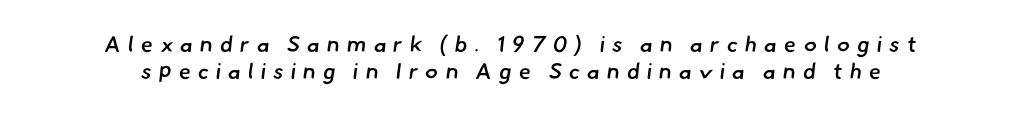
Baseline-to-baseline distance is the conventional proportion of letter height. The face used here is a semibold: visibly heavier than regular, lighter than bold. Nobody drew a line under any word here. Students, note that the glyphs here are deliberately spaced far apart.
